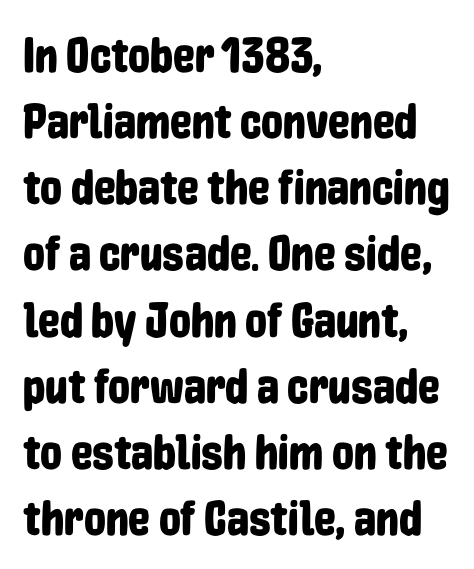
Q: Is the text italic (slanted)? A: No, it is upright.
Q: Is the typeface a serif or a sans-serif typeface? A: Sans-serif.
Q: Is the text underlined? A: No.
Q: How is the paragraph aligned? A: Left-aligned.
Q: Is the spacing between letters normal or unusually wide? A: Normal.
Q: Is the spacing between lines tight, normal or loose? A: Normal.
Q: Width (condensed, normal, or wide)? A: Condensed.
Q: Stroke contrast? A: Low.
Q: x-height? A: Medium.
Q: Monospaced? A: No.
